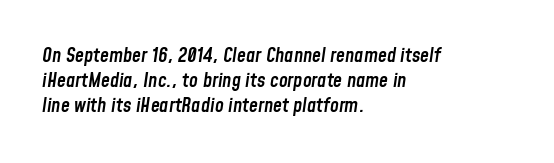
The ragged edge is on the right, which tells us the setting is flush left. Firm but not heavy-handed strokes: this text is semibold. Words float on clear page, feet unadorned. Does extra space separate the letters? No, they use regular spacing. Notice how the stems are inclined rather than vertical — that's the hallmark of italics.
